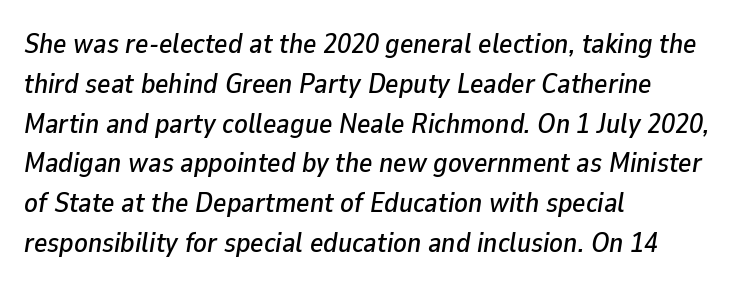
Q: Is the text italic (slanted)? A: Yes, it leans right by about 9 degrees.
Q: Is the text underlined? A: No.
Q: How is the paragraph aligned? A: Left-aligned.
Q: Is the spacing between letters normal or unusually wide? A: Normal.
Q: Is the spacing between lines tight, normal or loose? A: Normal.
Q: Width (condensed, normal, or wide)? A: Normal.
Q: Stroke contrast? A: Low.
Q: x-height? A: Medium.
Q: Monospaced? A: No.
